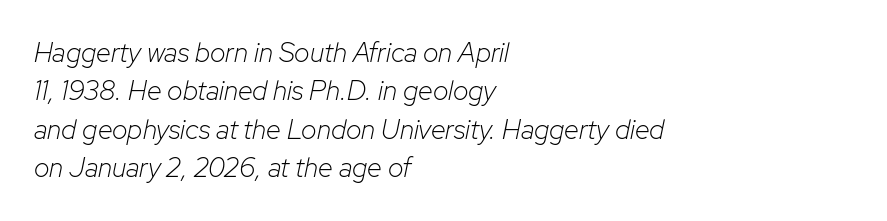
Descenders are the only things crossing below the line. Does the lettering tilt? It does — this is italic. One glance says typical: line gaps are just what's usual. Short note: letters normally spaced.
